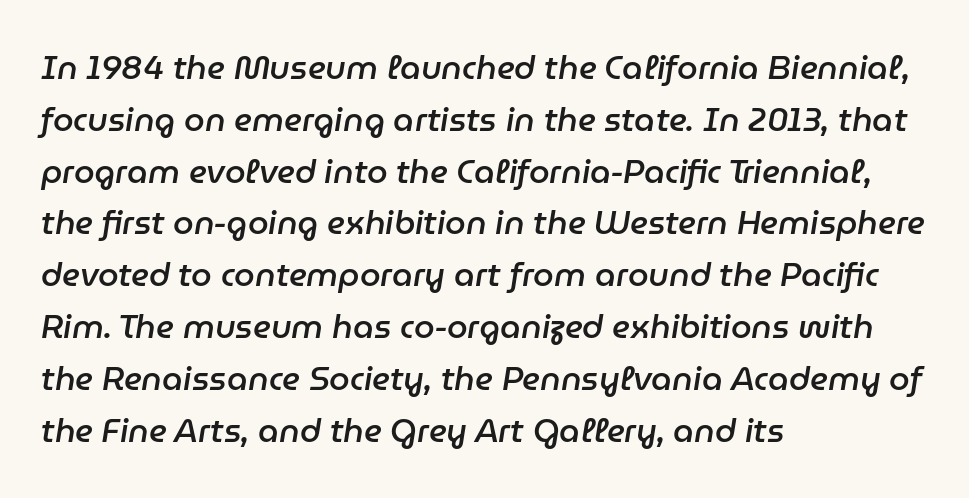
{"italic": "yes", "lean": "right", "slant_degrees": 9, "bold": "semi", "weight": "semibold", "width": "normal", "stroke_contrast": "low", "x_height": "medium", "monospaced": "no", "underline": "no", "align": "left", "line_spacing": "normal", "line_spacing_ratio": 1.57, "letter_spacing": "normal", "letter_spacing_em": 0.0, "glyph_px": 33}
